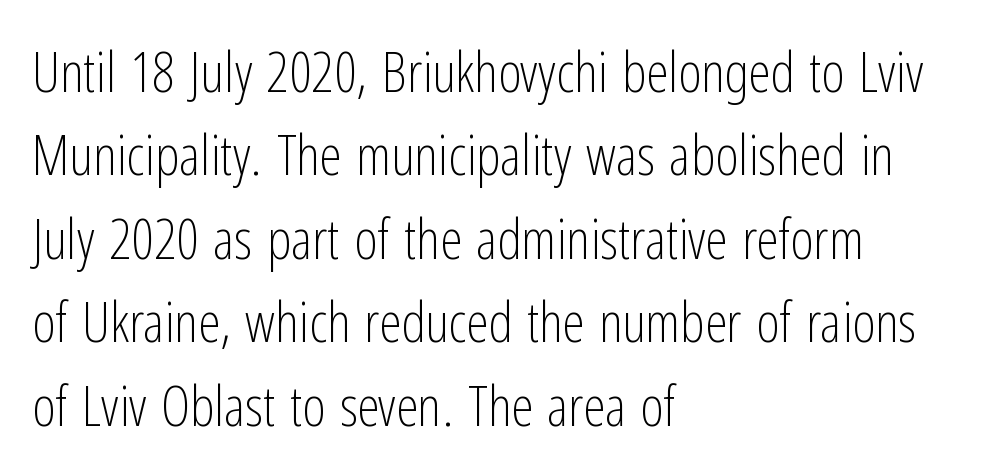
{"serif": "no", "italic": "no", "bold": "no", "weight": "light", "width": "condensed", "stroke_contrast": "low", "x_height": "medium", "monospaced": "no", "underline": "no", "align": "left", "line_spacing": "normal", "line_spacing_ratio": 1.49, "letter_spacing": "normal", "letter_spacing_em": 0.0, "glyph_px": 56}
